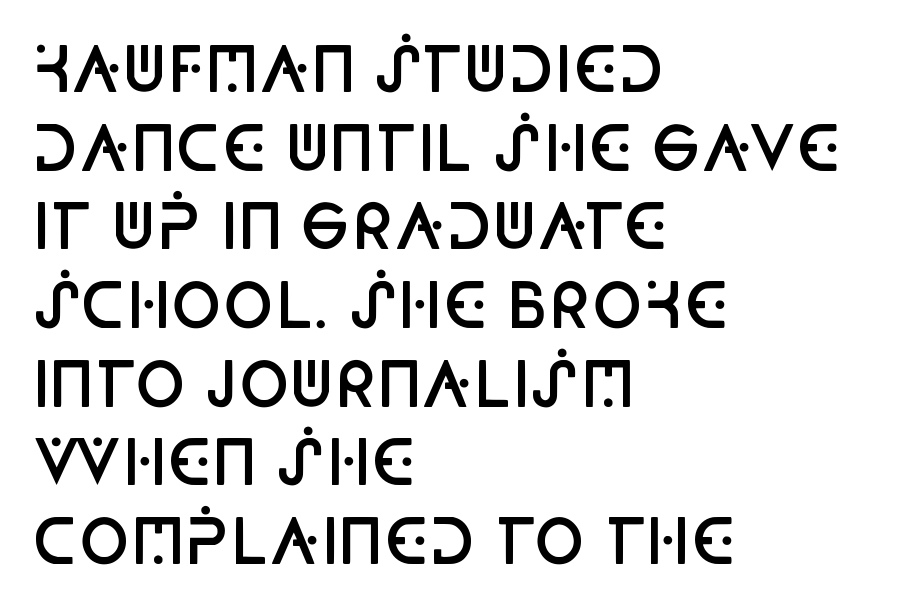
The passage is arranged the way most books set body copy — flush left. A somewhat darkened texture: the type is semibold rather than bold. Vertical strokes here are truly vertical. Successive baselines arrive at the customary interval.
